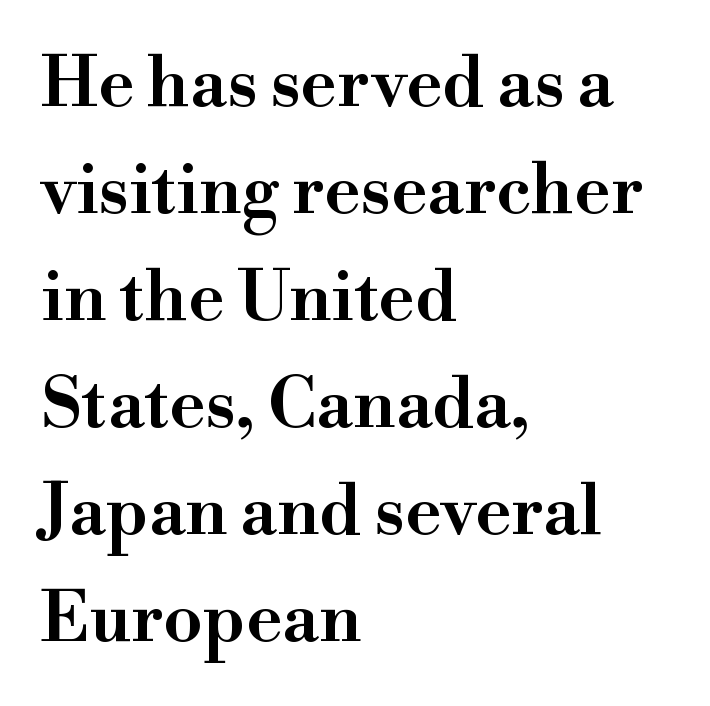
{"serif": "yes", "italic": "no", "bold": "semi", "weight": "semibold", "width": "normal", "stroke_contrast": "high", "x_height": "small", "monospaced": "no", "underline": "no", "align": "left", "line_spacing": "normal", "line_spacing_ratio": 1.53, "letter_spacing": "normal", "letter_spacing_em": 0.0, "glyph_px": 70}
